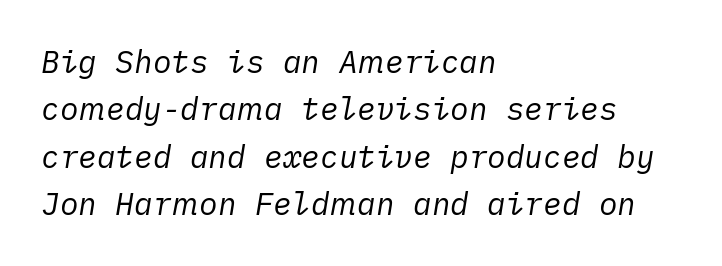
{"italic": "yes", "lean": "right", "slant_degrees": 10, "bold": "no", "weight": "regular", "width": "normal", "stroke_contrast": "low", "x_height": "medium", "underline": "no", "align": "left", "line_spacing": "normal", "line_spacing_ratio": 1.53, "letter_spacing": "normal", "letter_spacing_em": 0.0, "glyph_px": 31}
